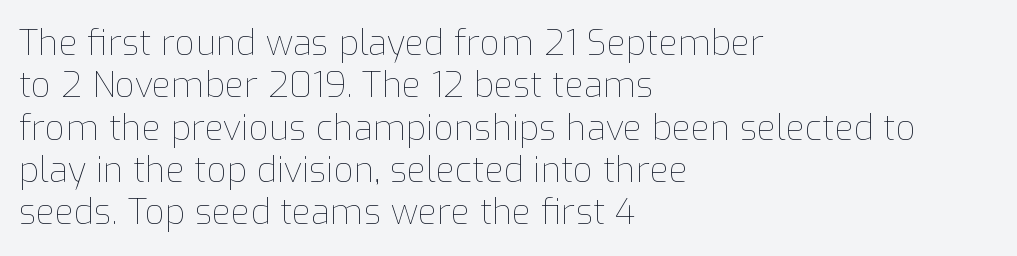
Q: Is the text bold? A: No.
Q: Is the text italic (slanted)? A: No, it is upright.
Q: Is the text underlined? A: No.
Q: How is the paragraph aligned? A: Left-aligned.
Q: Is the spacing between letters normal or unusually wide? A: Normal.
Q: Width (condensed, normal, or wide)? A: Normal.
Q: Stroke contrast? A: Low.
Q: x-height? A: Medium.
Q: Monospaced? A: No.
